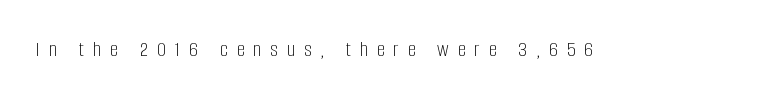
The image shows 22 px text type, upright; set unusually wide letter spacing (+0.41 em), not underlined.
